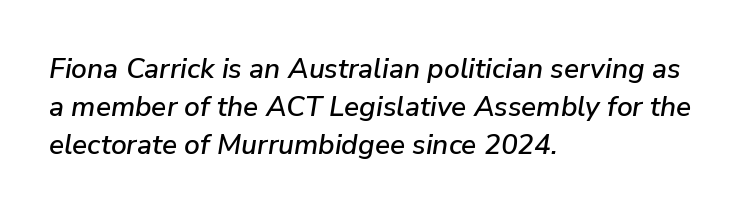
Glance below the letters and you will spot only blank space. The compositor pushed each line to the left boundary. The leading is moderate, giving the passage an even texture. Every character sits at an angle, as italics do. What stands out about the letter spacing? Nothing — it is the standard amount.
